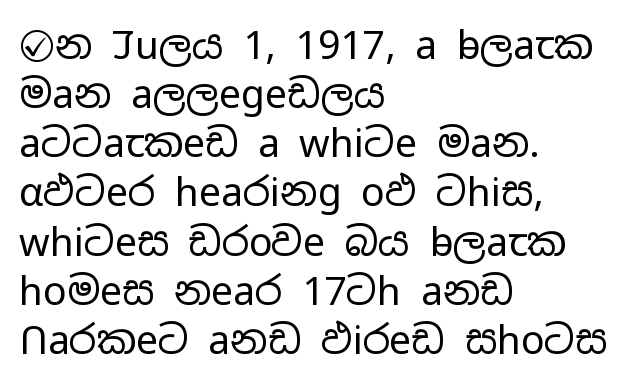
{"serif": "no", "italic": "no", "bold": "no", "weight": "regular", "width": "wide", "stroke_contrast": "low", "x_height": "medium", "monospaced": "no", "underline": "no", "align": "left", "line_spacing": "normal", "line_spacing_ratio": 1.26, "letter_spacing": "normal", "letter_spacing_em": 0.0, "glyph_px": 39}
